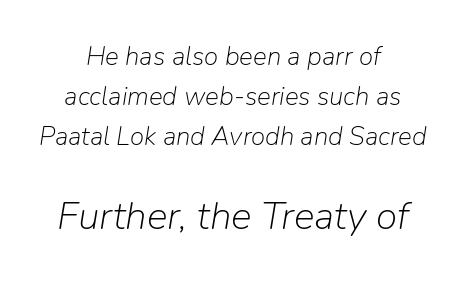
Does the copy run flush right? No — it is centered line by line. Every character sits at an angle, as italics do. There is no visible air inserted between adjacent glyphs. Think of a printed novel: that variable character pitch is what you see here. Vertical stems look standard width or narrower in stroke. The words here are not underlined.
